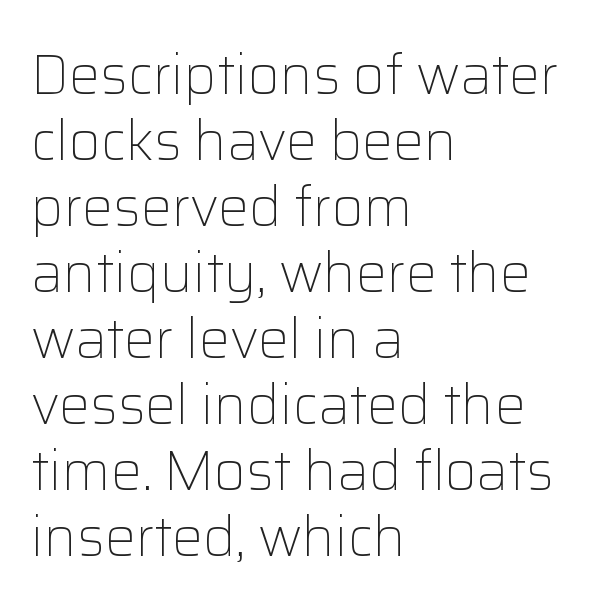
{"serif": "no", "italic": "no", "bold": "no", "weight": "light", "width": "normal", "stroke_contrast": "low", "x_height": "medium", "monospaced": "no", "underline": "no", "align": "left", "line_spacing_ratio": 1.2, "letter_spacing": "normal", "letter_spacing_em": 0.0, "glyph_px": 55}
